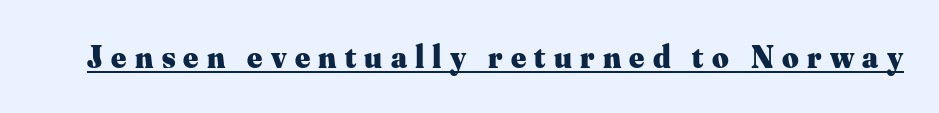
Q: Is the text bold? A: Yes.
Q: Is the text italic (slanted)? A: No, it is upright.
Q: Is the typeface a serif or a sans-serif typeface? A: Serif.
Q: Is the text underlined? A: Yes.
Q: Is the spacing between letters normal or unusually wide? A: Unusually wide.
Q: Width (condensed, normal, or wide)? A: Normal.
Q: Stroke contrast? A: Medium.
Q: x-height? A: Small.
Q: Monospaced? A: No.
